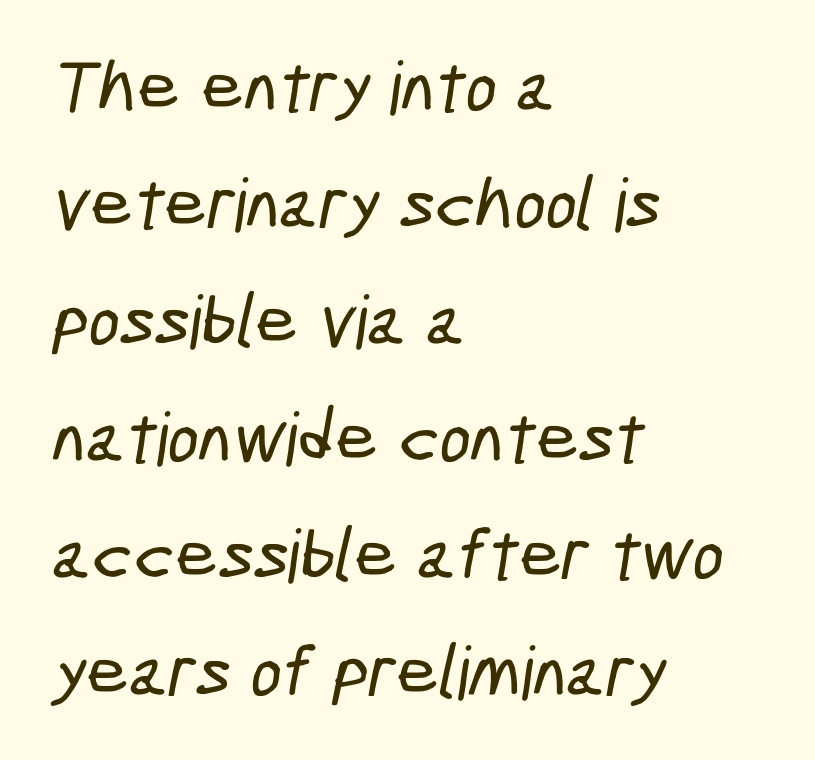
Q: Is the typeface a serif or a sans-serif typeface? A: Sans-serif.
Q: Is the text underlined? A: No.
Q: How is the paragraph aligned? A: Left-aligned.
Q: Is the spacing between letters normal or unusually wide? A: Normal.
Q: Is the spacing between lines tight, normal or loose? A: Normal.
Q: Width (condensed, normal, or wide)? A: Condensed.
Q: Stroke contrast? A: Low.
Q: x-height? A: Medium.
Q: Monospaced? A: No.
